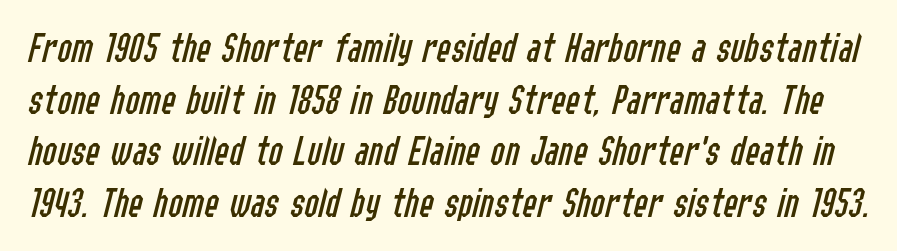
{"italic": "yes", "lean": "right", "slant_degrees": 14, "bold": "no", "weight": "regular", "width": "condensed", "stroke_contrast": "low", "x_height": "medium", "monospaced": "no", "underline": "no", "line_spacing_ratio": 1.2, "letter_spacing": "normal", "letter_spacing_em": 0.0, "glyph_px": 43}
